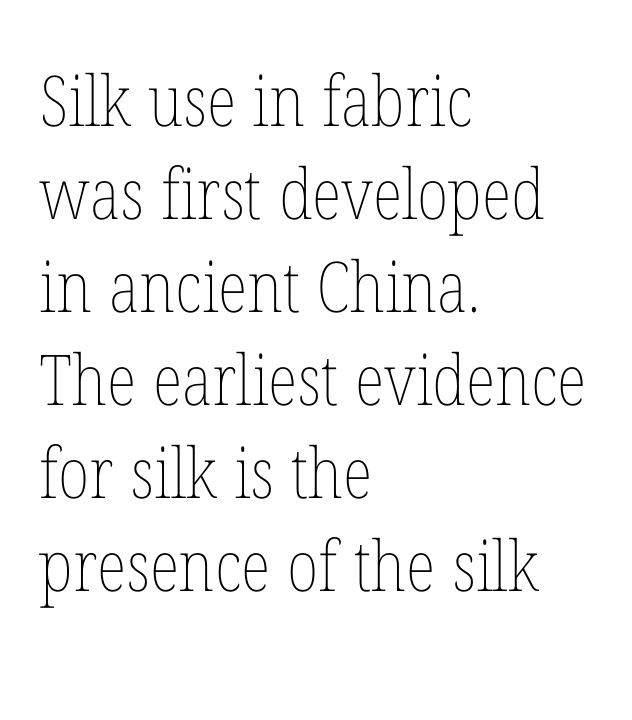
{"italic": "no", "bold": "no", "weight": "thin", "width": "condensed", "stroke_contrast": "low", "x_height": "medium", "monospaced": "no", "underline": "no", "align": "left", "line_spacing": "normal", "line_spacing_ratio": 1.33, "letter_spacing": "normal", "letter_spacing_em": 0.0, "glyph_px": 70}
